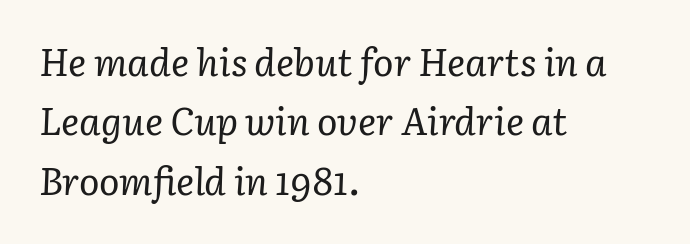
The rows are spaced the way most documents space them. Stroke thickness stays within the range of a standard reading face or lighter. Glyph-to-glyph distance matches everyday printed text. Here the designer chose a conventional face with non-uniform glyph widths. To sum up the face: it has serifs.
